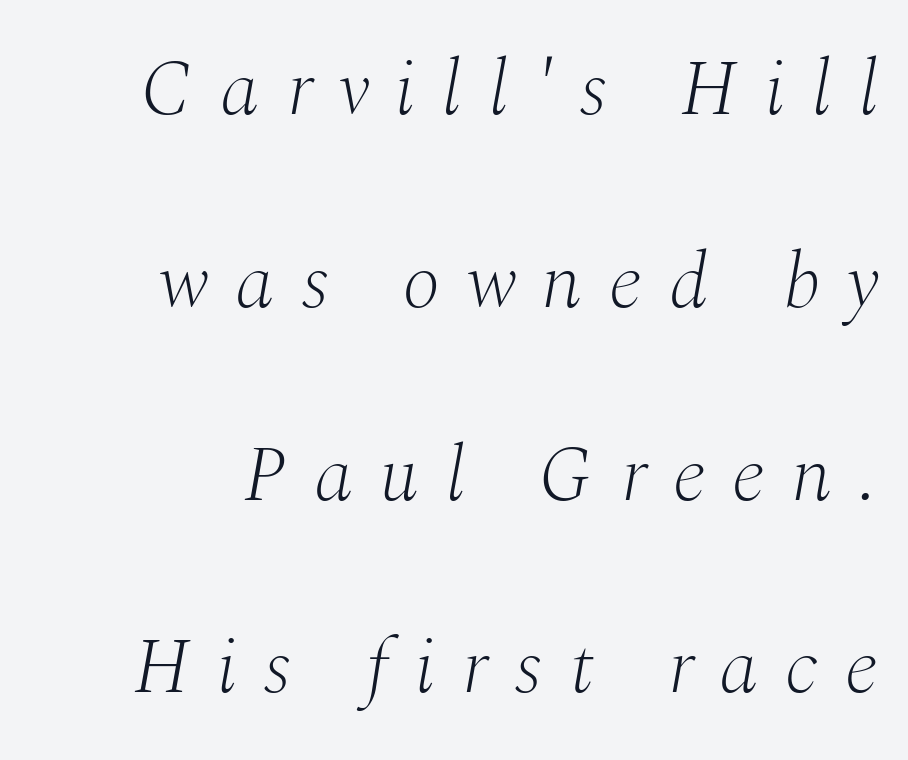
{"serif": "yes", "italic": "yes", "lean": "right", "slant_degrees": 10, "bold": "no", "weight": "light", "width": "normal", "stroke_contrast": "medium", "x_height": "medium", "monospaced": "no", "underline": "no", "align": "right", "line_spacing": "loose", "line_spacing_ratio": 2.44, "letter_spacing": "wide", "letter_spacing_em": 0.34, "glyph_px": 79}
